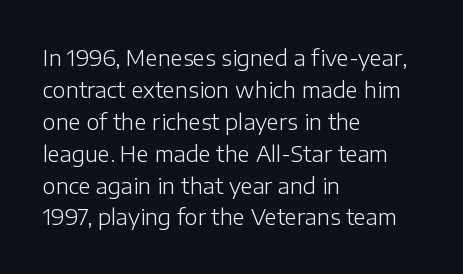
{"italic": "no", "bold": "no", "underline": "no", "align": "left", "line_spacing": "normal", "line_spacing_ratio": 1.45, "letter_spacing": "normal", "letter_spacing_em": 0.0, "glyph_px": 22}
